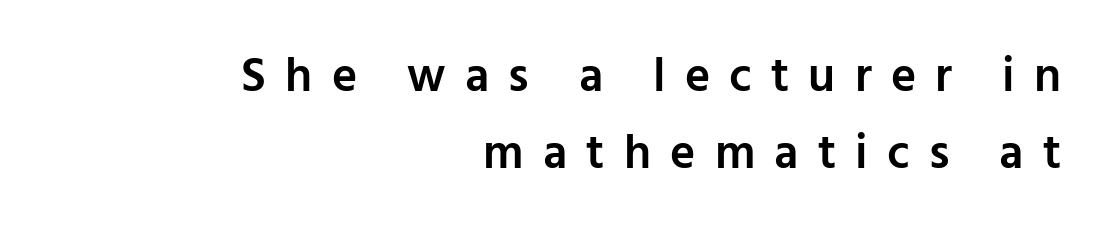
{"serif": "no", "italic": "no", "bold": "semi", "weight": "semibold", "width": "normal", "stroke_contrast": "low", "x_height": "medium", "monospaced": "no", "underline": "no", "align": "right", "line_spacing": "normal", "line_spacing_ratio": 1.61, "letter_spacing": "wide", "letter_spacing_em": 0.4, "glyph_px": 48}
